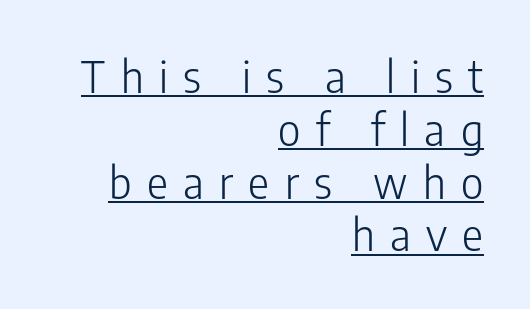
{"serif": "no", "italic": "no", "bold": "no", "weight": "light", "width": "condensed", "stroke_contrast": "low", "x_height": "medium", "monospaced": "no", "underline": "yes", "align": "right", "line_spacing_ratio": 1.2, "letter_spacing": "wide", "letter_spacing_em": 0.35, "glyph_px": 44}
